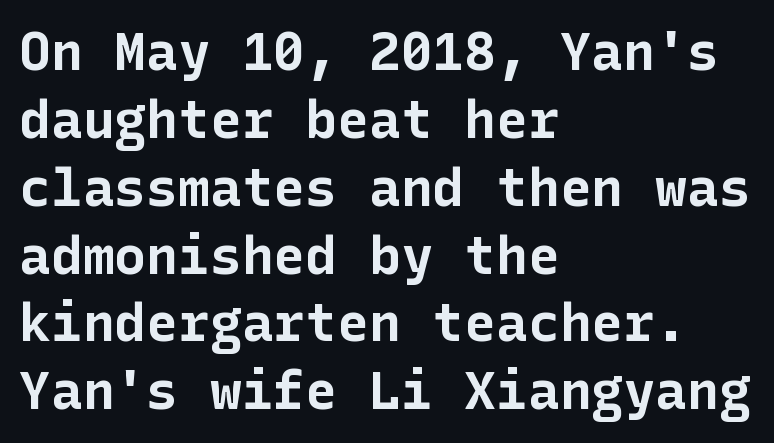
{"serif": "no", "italic": "no", "bold": "yes", "weight": "bold", "width": "normal", "stroke_contrast": "low", "x_height": "medium", "underline": "no", "align": "left", "line_spacing": "normal", "line_spacing_ratio": 1.28, "letter_spacing": "normal", "letter_spacing_em": 0.0, "glyph_px": 53}
